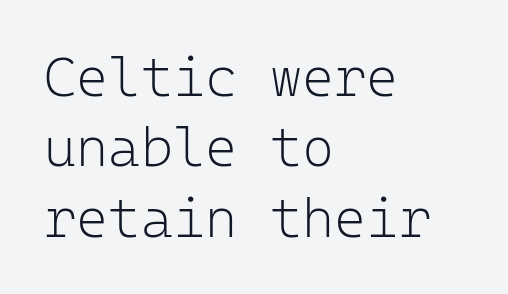
The image shows 55 px light sans-serif type, upright, monospaced; set left-aligned, normal line spacing (1.28x), normal letter spacing, not underlined; low stroke contrast and a medium x-height.
